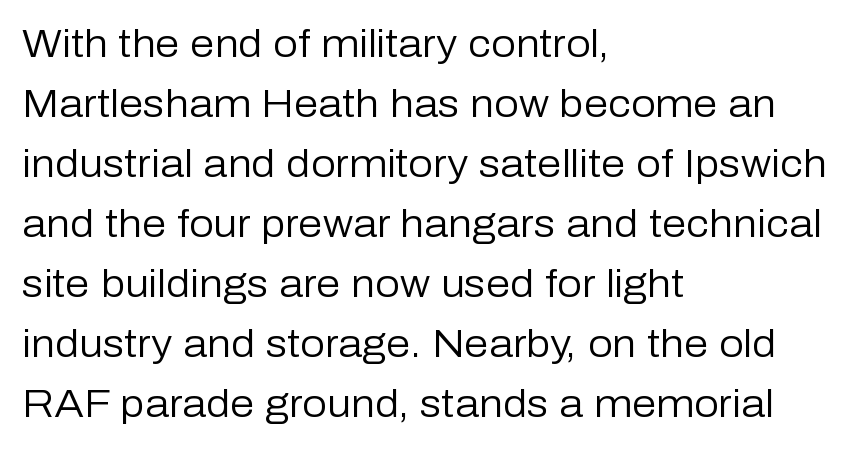
The image shows 39 px regular-weight sans-serif type, upright; set left-aligned, normal line spacing (1.54x), normal letter spacing, not underlined; low stroke contrast and a medium x-height.
